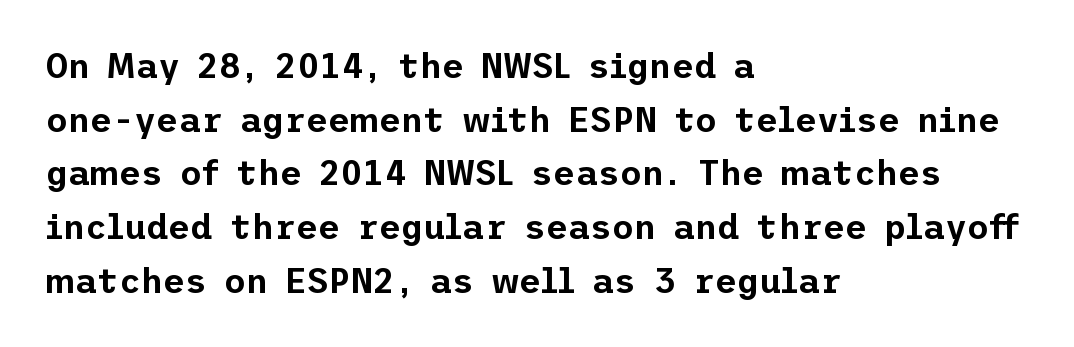
The image shows 34 px sans-serif type, upright; set left-aligned, normal line spacing (1.58x), normal letter spacing, not underlined; low stroke contrast and a medium x-height.
